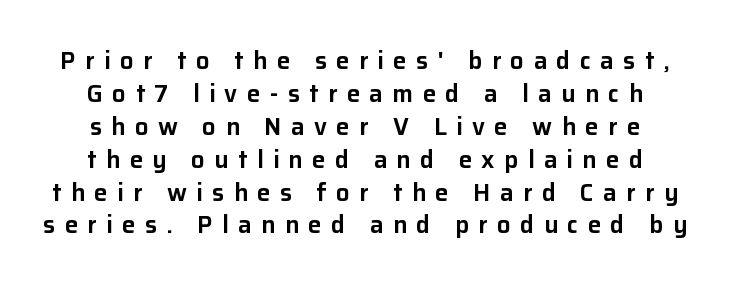
Q: Is the text italic (slanted)? A: No, it is upright.
Q: Is the text underlined? A: No.
Q: Is the spacing between letters normal or unusually wide? A: Unusually wide.
Q: Is the spacing between lines tight, normal or loose? A: Normal.
